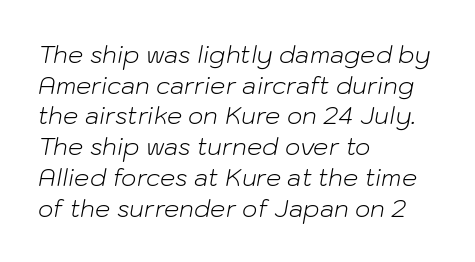
Q: Is the text bold? A: No.
Q: Is the text italic (slanted)? A: Yes, it leans right by about 10 degrees.
Q: Is the text underlined? A: No.
Q: How is the paragraph aligned? A: Left-aligned.
Q: Is the spacing between letters normal or unusually wide? A: Normal.
Q: Is the spacing between lines tight, normal or loose? A: Normal.
